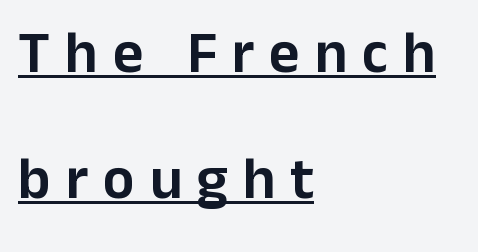
Q: Is the text italic (slanted)? A: No, it is upright.
Q: Is the typeface a serif or a sans-serif typeface? A: Sans-serif.
Q: Is the text underlined? A: Yes.
Q: How is the paragraph aligned? A: Left-aligned.
Q: Is the spacing between letters normal or unusually wide? A: Unusually wide.
Q: Is the spacing between lines tight, normal or loose? A: Loose.
Q: Width (condensed, normal, or wide)? A: Normal.
Q: Stroke contrast? A: Low.
Q: x-height? A: Medium.
Q: Monospaced? A: No.
